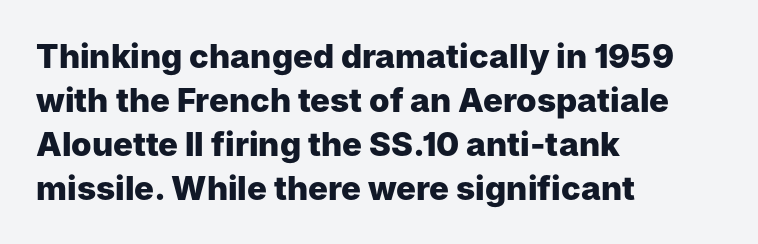
The image shows 33 px heavy sans-serif type, upright; set left-aligned, normal line spacing (1.33x), normal letter spacing, not underlined; low stroke contrast and a medium x-height.
